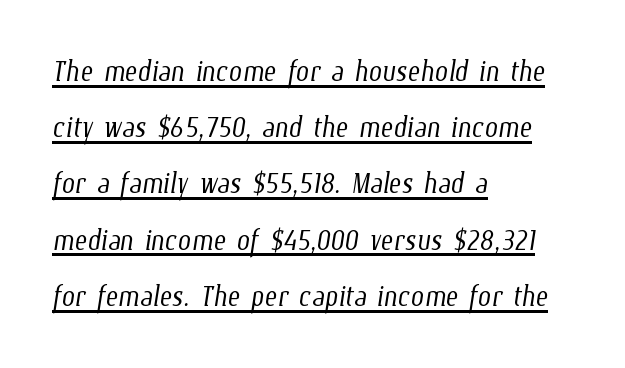
{"bold": "no", "weight": "light", "width": "condensed", "stroke_contrast": "low", "x_height": "medium", "monospaced": "no", "underline": "yes", "align": "left", "line_spacing": "normal", "line_spacing_ratio": 1.48, "letter_spacing": "normal", "letter_spacing_em": 0.0, "glyph_px": 38}
